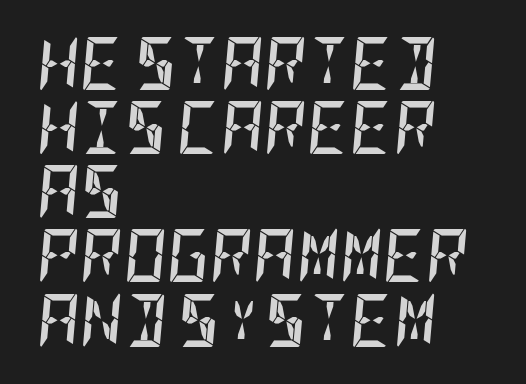
Glyph-to-glyph distance matches everyday printed text. Horizontal alignment here is leftward, the default for most running prose. No word sits above an underline. On the weight axis this lands at bold, roughly 700. There's an unmistakable incline to the writing here.
